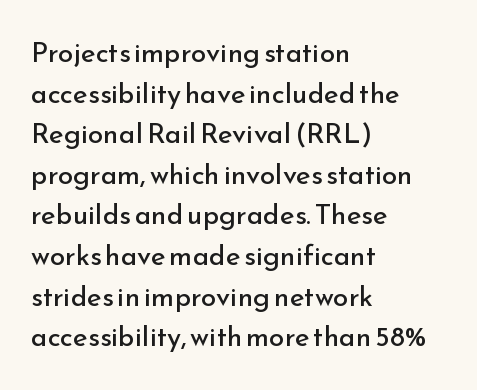
Regarding serifs, this sample does without them. These lines keep a tight, regular rhythm from letter to letter. Do the letters lean? They stand straight. The text block is weighted toward the left margin, trailing off unevenly rightward. The passage shown is not underscored anywhere.
